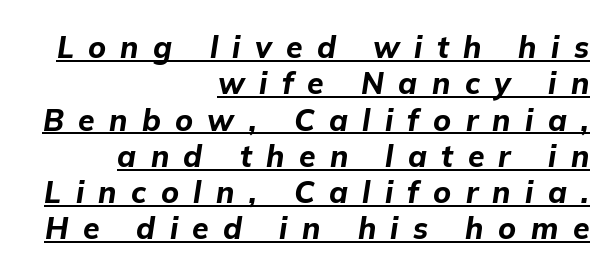
Slant detected: the letters are inclined. Honestly, the letter spacing is so wide it's the main thing you notice. The lettering is marked with a stroke running underneath it. Is this a fixed-width face? No — the glyphs have proportional, varying widths. Does the copy run flush right? Yes — the right margin is perfectly even.
